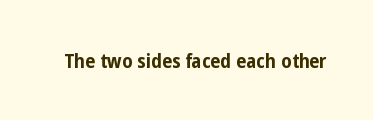
{"italic": "no", "bold": "yes", "underline": "no", "letter_spacing": "normal", "letter_spacing_em": 0.0, "glyph_px": 20}
